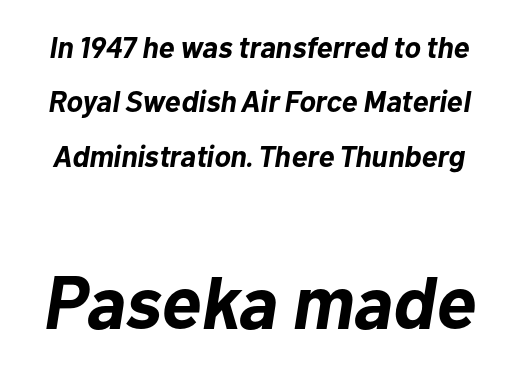
Visually, the bottom section dominates because its glyphs are scaled up. Set as a true bold cut, around the 700 mark. Designer's note — italics engaged. Glance below the letters and you will spot only blank space. The face used here is proportionally spaced, like ordinary book or web type. The line texture is even and compact thanks to regular tracking.
